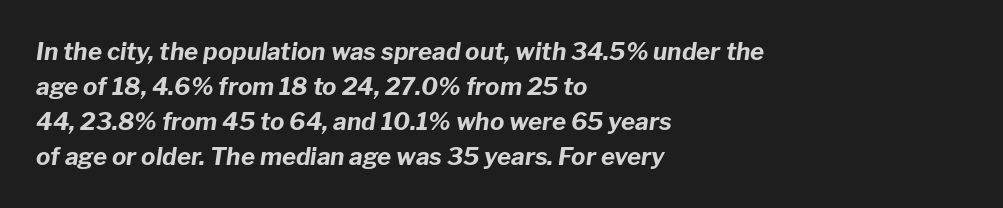
Chunky letters — that's bold for sure. The text block is weighted toward the left margin, trailing off unevenly rightward. Yep, that's italic — everything's leaning. Underline: absent.
